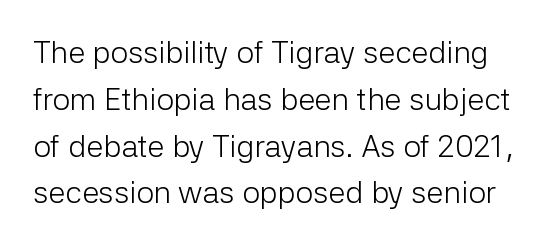
Q: Is the text bold? A: No.
Q: Is the text italic (slanted)? A: No, it is upright.
Q: Is the typeface a serif or a sans-serif typeface? A: Sans-serif.
Q: Is the text underlined? A: No.
Q: Is the spacing between letters normal or unusually wide? A: Normal.
Q: Is the spacing between lines tight, normal or loose? A: Normal.
Q: Width (condensed, normal, or wide)? A: Normal.
Q: Stroke contrast? A: Low.
Q: x-height? A: Medium.
Q: Monospaced? A: No.
